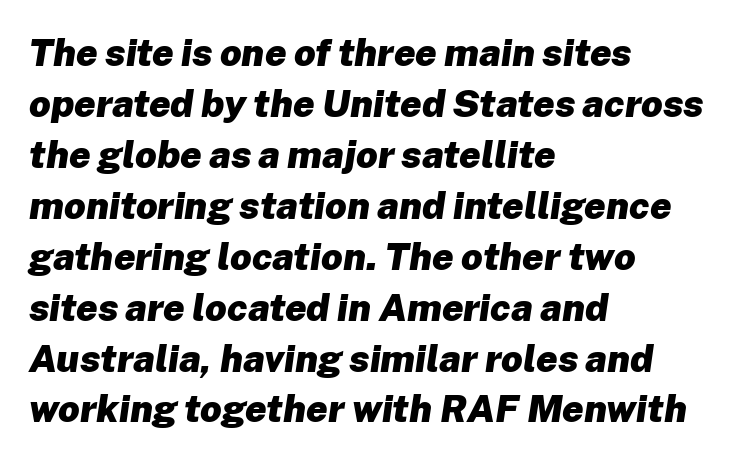
Every letter is thick-stroked: bold, no question. Tracking value appears to be zero — textbook default spacing. Check the space under the baseline: it is left empty. This sample uses an oblique cut, with every glyph tilted off the vertical.
